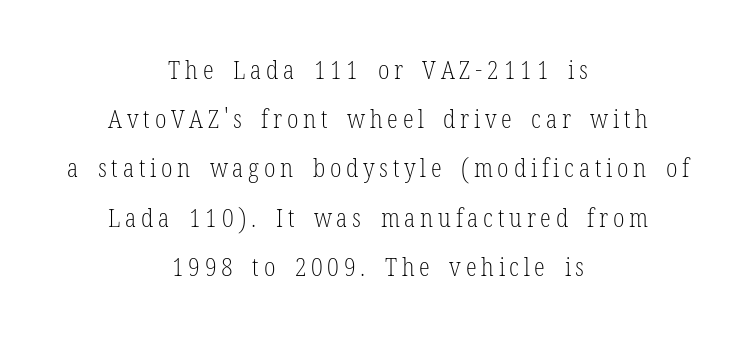
The image shows 25 px text type, upright; set centered, loose line spacing (1.97x), not underlined.
